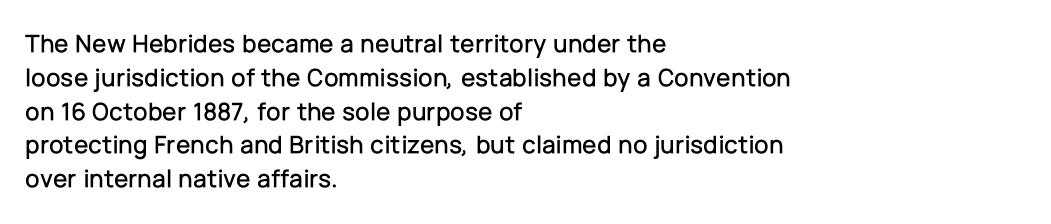
The ragged edge is on the right, which tells us the setting is flush left. How would I describe the line gaps? Plain and ordinary. This is the regular roman posture of the typeface. Only glyphs here, with clear space below each row.
